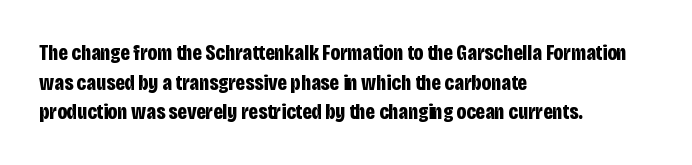
The image shows 22 px bold type, upright; set left-aligned, normal line spacing (1.35x), normal letter spacing, not underlined.
